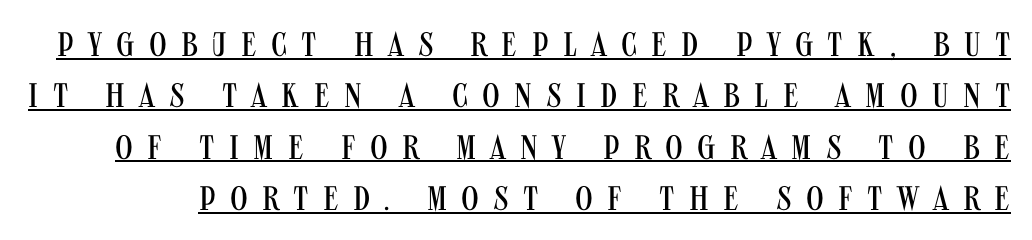
{"serif": "no", "italic": "no", "bold": "no", "weight": "regular", "width": "condensed", "stroke_contrast": "medium", "x_height": "large", "monospaced": "no", "underline": "yes", "line_spacing": "normal", "line_spacing_ratio": 1.51, "letter_spacing": "wide", "letter_spacing_em": 0.42, "glyph_px": 34}
